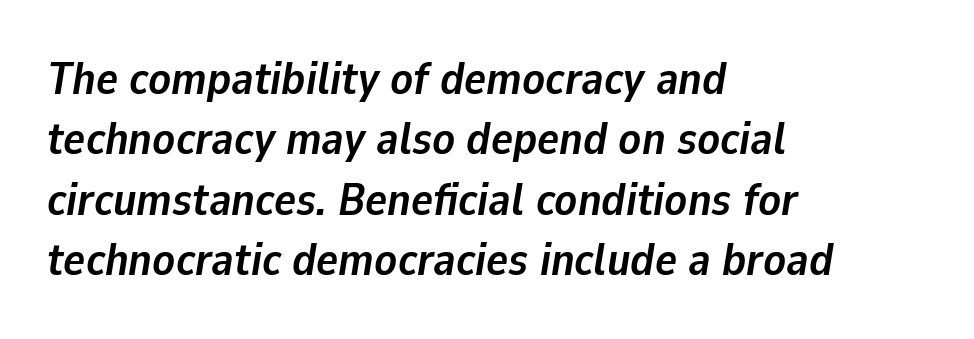
{"italic": "yes", "lean": "right", "slant_degrees": 9, "bold": "yes", "weight": "semibold", "width": "normal", "stroke_contrast": "low", "x_height": "medium", "monospaced": "no", "underline": "no", "align": "left", "line_spacing": "normal", "line_spacing_ratio": 1.31, "letter_spacing": "normal", "letter_spacing_em": 0.0, "glyph_px": 46}
